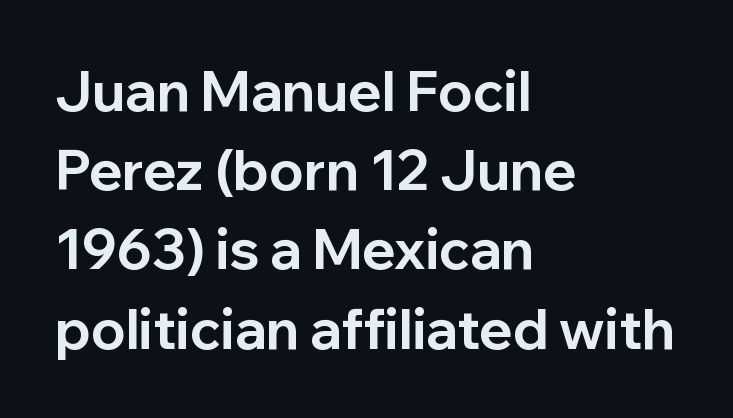
Q: Is the text bold? A: Yes.
Q: Is the text italic (slanted)? A: No, it is upright.
Q: Is the typeface a serif or a sans-serif typeface? A: Sans-serif.
Q: Is the text underlined? A: No.
Q: How is the paragraph aligned? A: Left-aligned.
Q: Is the spacing between letters normal or unusually wide? A: Normal.
Q: Is the spacing between lines tight, normal or loose? A: Normal.
Q: Width (condensed, normal, or wide)? A: Normal.
Q: Stroke contrast? A: Low.
Q: x-height? A: Medium.
Q: Monospaced? A: No.
